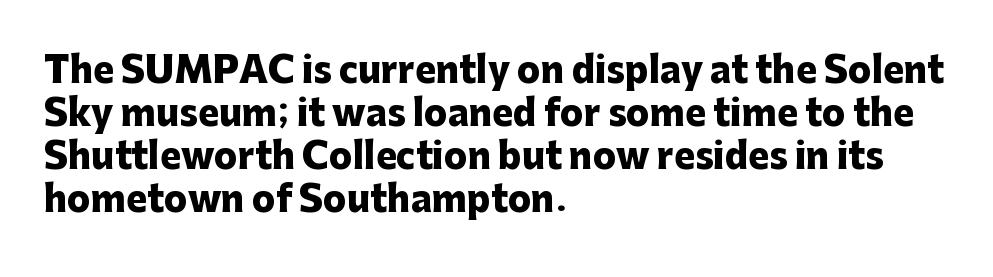
The image shows 35 px heavy sans-serif type, upright; set left-aligned, line spacing 1.23x, normal letter spacing, not underlined; low stroke contrast and a medium x-height.
